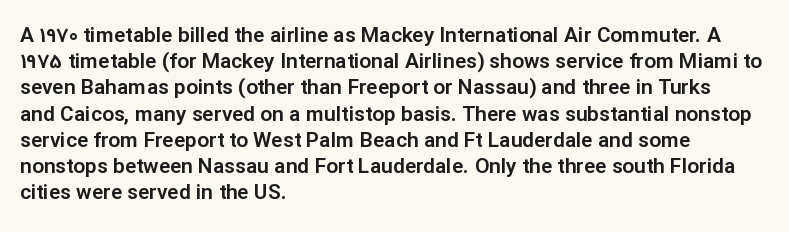
A typesetter would call this leading conventional body-copy spacing. Upright lettering throughout. This rendering uses left alignment, leaving the right contour irregular. The letterforms sit shoulder to shoulder at normal distance. Decoration check: the copy has no underline.
